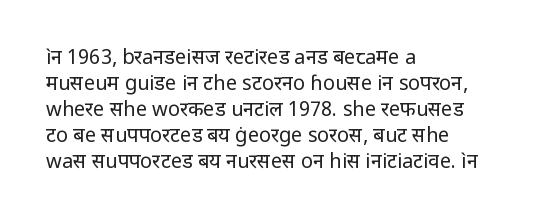
{"italic": "no", "bold": "no", "underline": "no", "align": "left", "line_spacing": "normal", "line_spacing_ratio": 1.3, "letter_spacing": "normal", "letter_spacing_em": 0.0, "glyph_px": 20}
